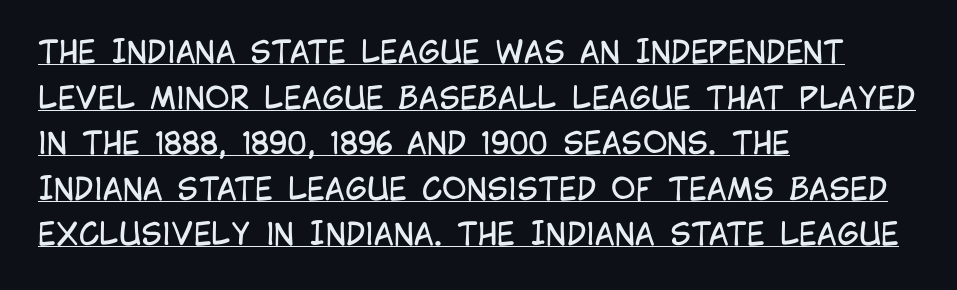
Words appear dense and cohesive because spacing is normal. Leading matches the norm, producing a regular column. Observe the absence of serifs on each vertical stroke in this sample. Notice how a bar underscores the lettering throughout. These lines were composed using upright roman letters. Is this a heavy cut? Hardly; it is regular or lighter.
